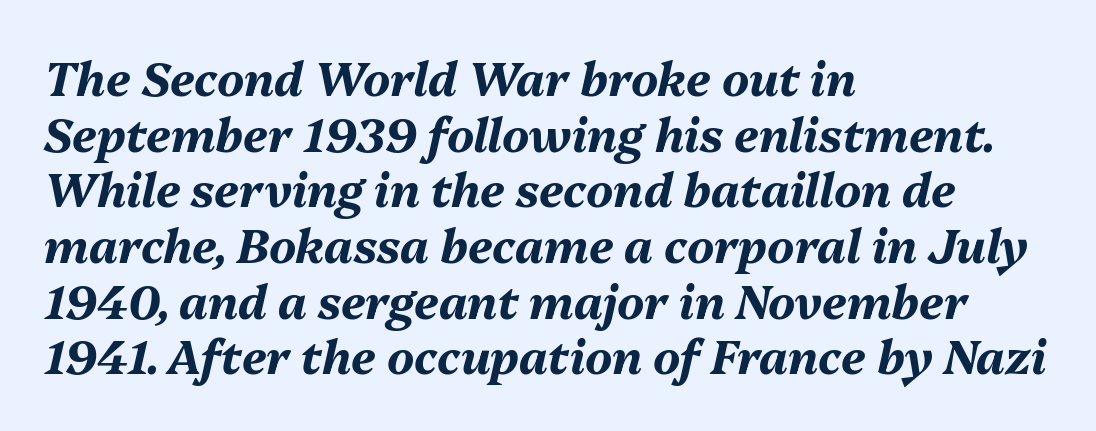
Q: Is the text bold? A: Yes.
Q: Is the text italic (slanted)? A: Yes, it leans right by about 13 degrees.
Q: Is the text underlined? A: No.
Q: How is the paragraph aligned? A: Left-aligned.
Q: Is the spacing between letters normal or unusually wide? A: Normal.
Q: Width (condensed, normal, or wide)? A: Normal.
Q: Stroke contrast? A: Medium.
Q: x-height? A: Medium.
Q: Monospaced? A: No.
